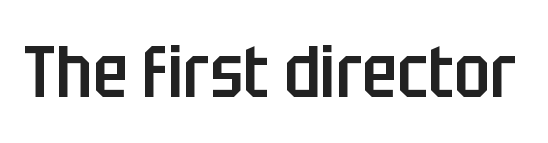
The line texture is even and compact thanks to regular tracking. Type without underlining. Every character sits straight up, as roman type does. Classification — sans serif. The rendering uses a semibold face; strokes are thickened but not to full bold.
